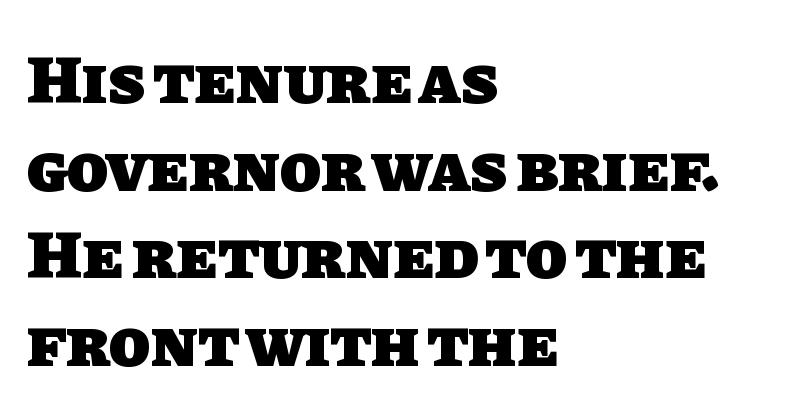
Honestly, the letter spacing is just normal — you wouldn't notice it. Horizontally, the lines are justified to the leading edge only. If you measured baseline to baseline, you'd find a middling distance. The gap between lines stays unmarked.
